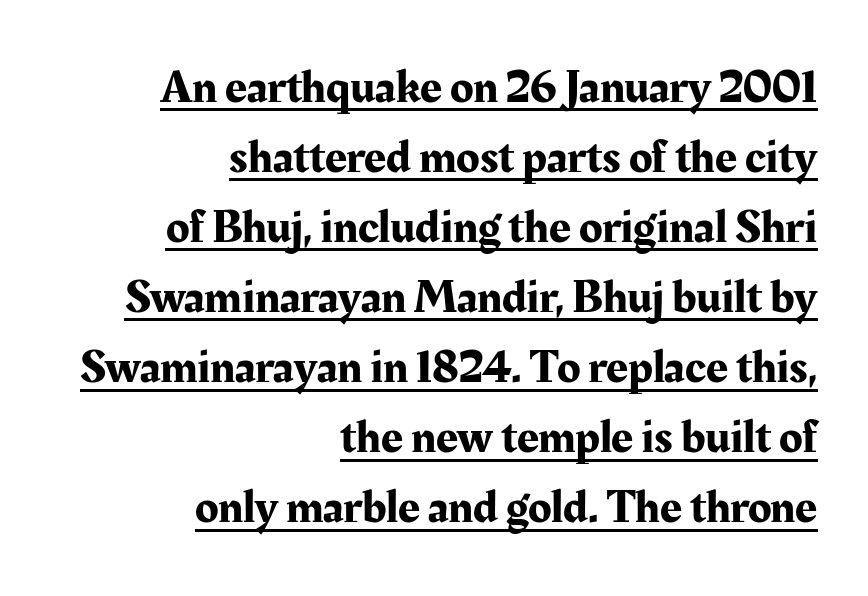
{"serif": "yes", "italic": "no", "width": "normal", "stroke_contrast": "medium", "x_height": "medium", "monospaced": "no", "underline": "yes", "align": "right", "line_spacing": "normal", "line_spacing_ratio": 1.46, "letter_spacing": "normal", "letter_spacing_em": 0.0, "glyph_px": 48}
